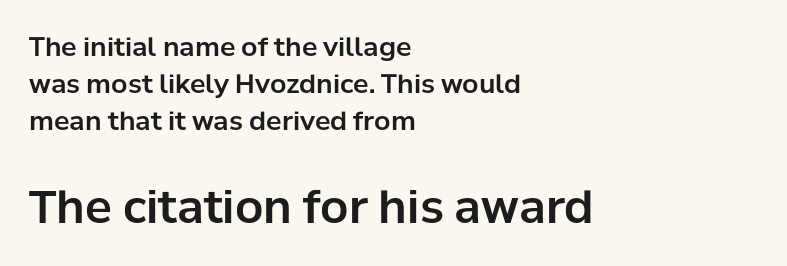
Here the designer chose a conventional face with non-uniform glyph widths. This sample uses plain, unmodified letter spacing. Look at the bottom of the vertical strokes: they stop flat, with no serifs. Characters remain perfectly vertical along every line. The foot of each line stays bare and open. The later block is typeset at a bigger size than the earlier block.
